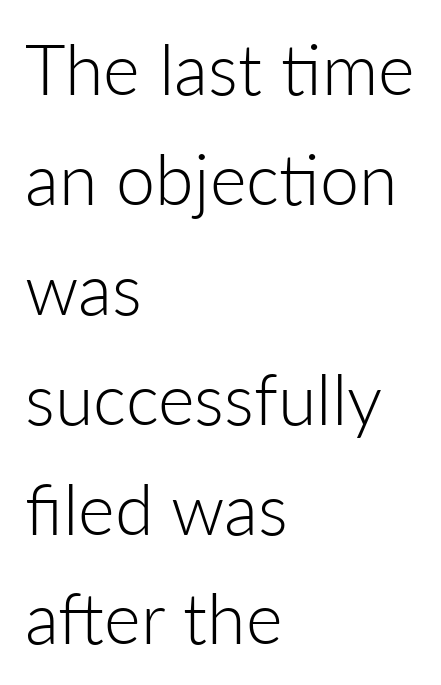
Q: Is the text bold? A: No.
Q: Is the text italic (slanted)? A: No, it is upright.
Q: Is the typeface a serif or a sans-serif typeface? A: Sans-serif.
Q: Is the text underlined? A: No.
Q: How is the paragraph aligned? A: Left-aligned.
Q: Is the spacing between letters normal or unusually wide? A: Normal.
Q: Is the spacing between lines tight, normal or loose? A: Normal.
Q: Width (condensed, normal, or wide)? A: Normal.
Q: Stroke contrast? A: Low.
Q: x-height? A: Medium.
Q: Monospaced? A: No.
